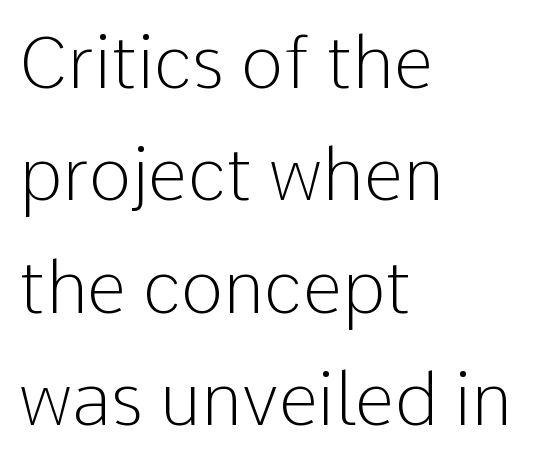
Q: Is the text bold? A: No.
Q: Is the text italic (slanted)? A: No, it is upright.
Q: Is the typeface a serif or a sans-serif typeface? A: Sans-serif.
Q: Is the text underlined? A: No.
Q: How is the paragraph aligned? A: Left-aligned.
Q: Is the spacing between letters normal or unusually wide? A: Normal.
Q: Is the spacing between lines tight, normal or loose? A: Normal.
Q: Width (condensed, normal, or wide)? A: Normal.
Q: Stroke contrast? A: Low.
Q: x-height? A: Medium.
Q: Monospaced? A: No.
